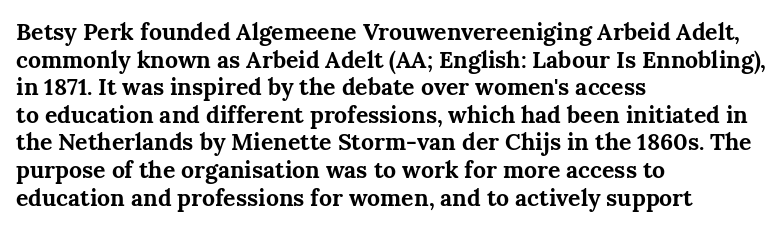
{"italic": "no", "bold": "yes", "underline": "no", "align": "left", "line_spacing_ratio": 1.2, "letter_spacing": "normal", "letter_spacing_em": 0.0, "glyph_px": 23}
